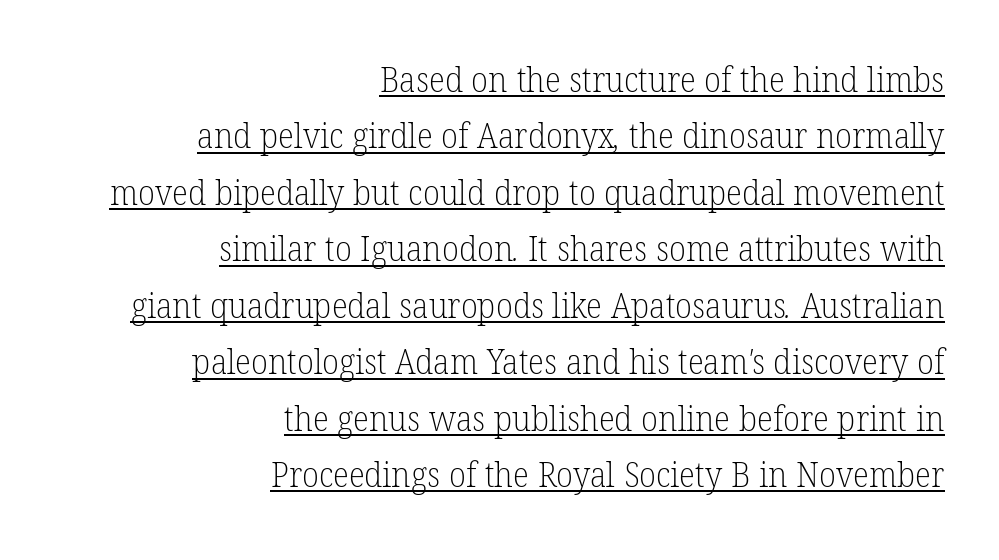
The rendering anchors every line to the right-hand side. Honestly, the letter spacing is just normal — you wouldn't notice it. This is not heavy type; no bold has been used. The face used here appears with an underline applied. Proportional: the letters do not fall into vertical columns.
